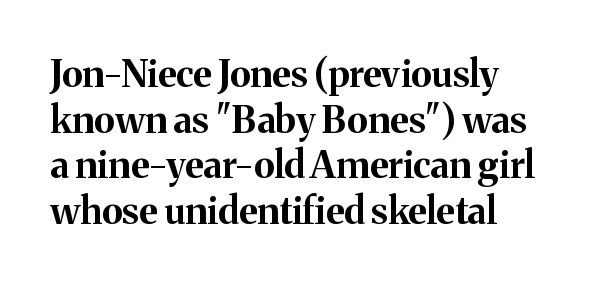
{"serif": "yes", "italic": "no", "bold": "yes", "weight": "bold", "width": "normal", "stroke_contrast": "medium", "x_height": "medium", "monospaced": "no", "underline": "no", "line_spacing_ratio": 1.23, "letter_spacing": "normal", "letter_spacing_em": 0.0, "glyph_px": 37}
